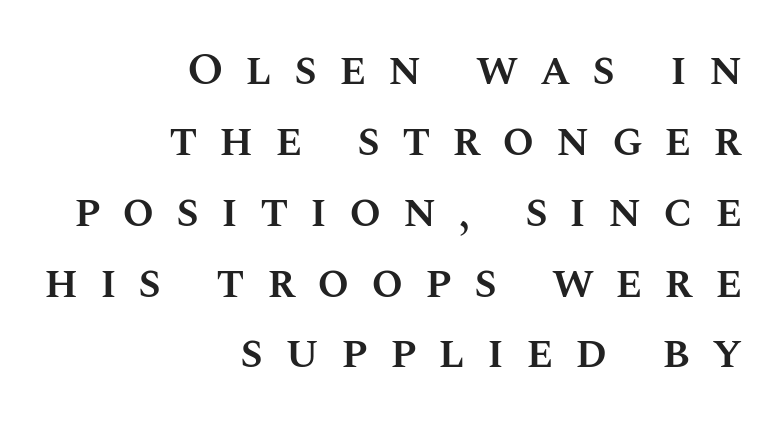
The image shows 46 px semibold type, upright; set right-aligned, normal line spacing (1.54x), unusually wide letter spacing (+0.47 em), not underlined; medium stroke contrast and a large x-height.
